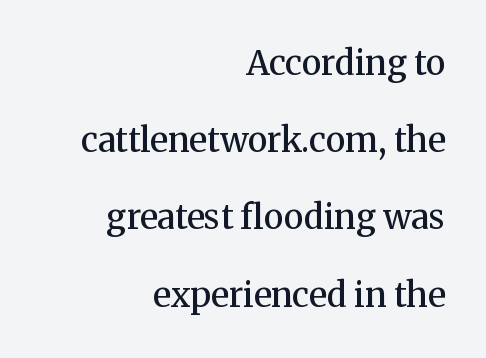
{"serif": "yes", "italic": "no", "bold": "semi", "weight": "semibold", "width": "normal", "stroke_contrast": "medium", "x_height": "medium", "monospaced": "no", "underline": "no", "align": "right", "line_spacing": "loose", "line_spacing_ratio": 2.27, "letter_spacing": "normal", "letter_spacing_em": 0.0, "glyph_px": 34}
